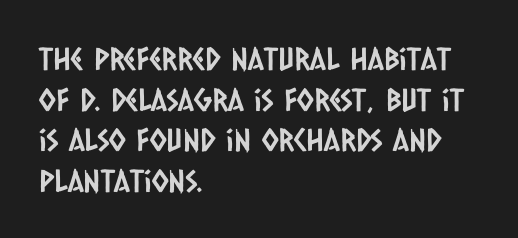
The image shows 31 px condensed sans-serif type; set left-aligned, normal line spacing (1.31x), normal letter spacing, not underlined; low stroke contrast and a large x-height.
